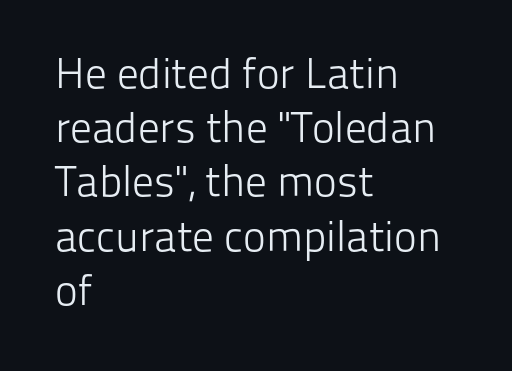
{"serif": "no", "italic": "no", "bold": "no", "weight": "light", "width": "normal", "stroke_contrast": "low", "x_height": "medium", "monospaced": "no", "underline": "no", "align": "left", "line_spacing": "normal", "line_spacing_ratio": 1.26, "letter_spacing": "normal", "letter_spacing_em": 0.0, "glyph_px": 43}
